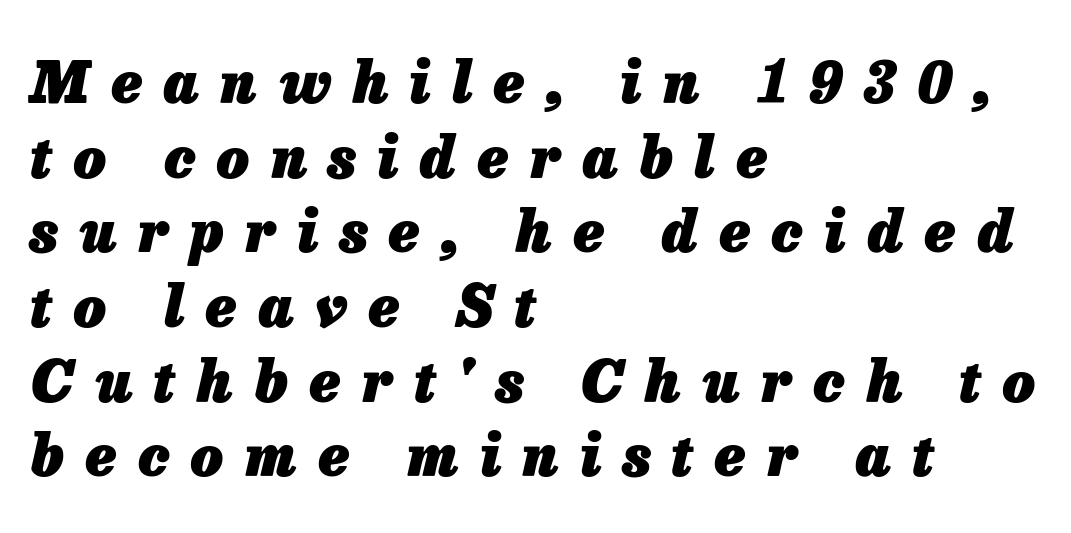
{"italic": "yes", "lean": "right", "slant_degrees": 13, "bold": "yes", "weight": "heavy", "width": "normal", "stroke_contrast": "low", "x_height": "medium", "monospaced": "no", "underline": "no", "align": "left", "line_spacing": "normal", "line_spacing_ratio": 1.31, "letter_spacing": "wide", "letter_spacing_em": 0.38, "glyph_px": 57}
